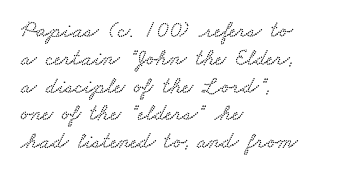
Q: Is the text underlined? A: No.
Q: How is the paragraph aligned? A: Left-aligned.
Q: Is the spacing between letters normal or unusually wide? A: Normal.
